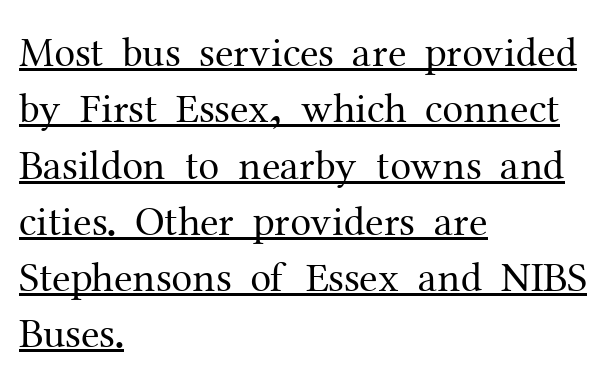
Q: Is the text bold? A: No.
Q: Is the text italic (slanted)? A: No, it is upright.
Q: Is the typeface a serif or a sans-serif typeface? A: Serif.
Q: Is the text underlined? A: Yes.
Q: How is the paragraph aligned? A: Left-aligned.
Q: Is the spacing between letters normal or unusually wide? A: Normal.
Q: Is the spacing between lines tight, normal or loose? A: Normal.
Q: Width (condensed, normal, or wide)? A: Normal.
Q: Stroke contrast? A: Medium.
Q: x-height? A: Medium.
Q: Monospaced? A: No.
